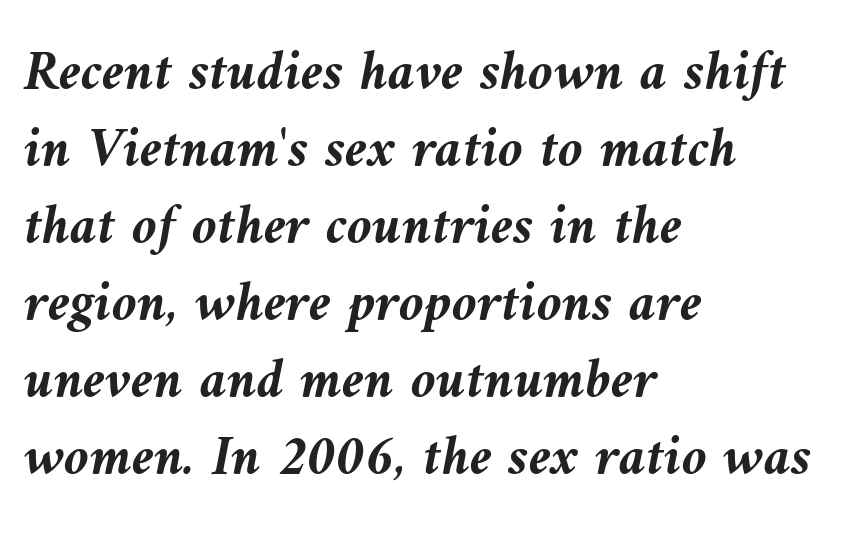
Q: Is the text bold? A: Yes.
Q: Is the text italic (slanted)? A: Yes, it leans left by about 10 degrees.
Q: Is the text underlined? A: No.
Q: How is the paragraph aligned? A: Left-aligned.
Q: Is the spacing between letters normal or unusually wide? A: Normal.
Q: Is the spacing between lines tight, normal or loose? A: Normal.
Q: Width (condensed, normal, or wide)? A: Normal.
Q: Stroke contrast? A: Medium.
Q: x-height? A: Medium.
Q: Monospaced? A: No.
